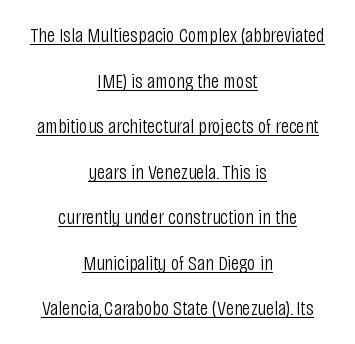
Stroke thickness stays within the range of a standard reading face or lighter. Has an underline been added? It has. Nothing unusual about the tracking: characters are spaced as the font intends. When letters stand straight like this, we call the style roman or upright. Successive baselines arrive slowly, with a big drop between each. The typesetter chose a symmetrical, centered arrangement here.
